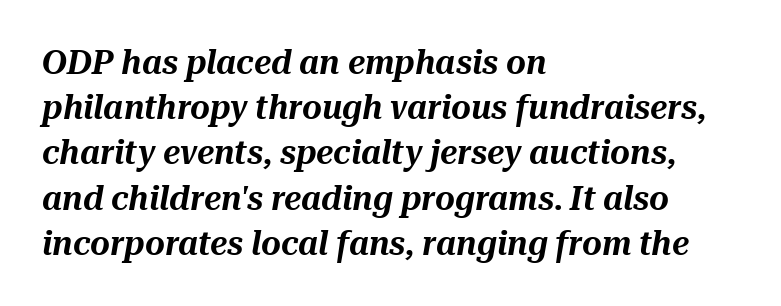
Clear beneath every line of the passage. Italic? Definitely — the glyphs are oblique. The tracking reads as untouched default to a designer's eye. You could not count columns in this text — the font is proportionally spaced.
